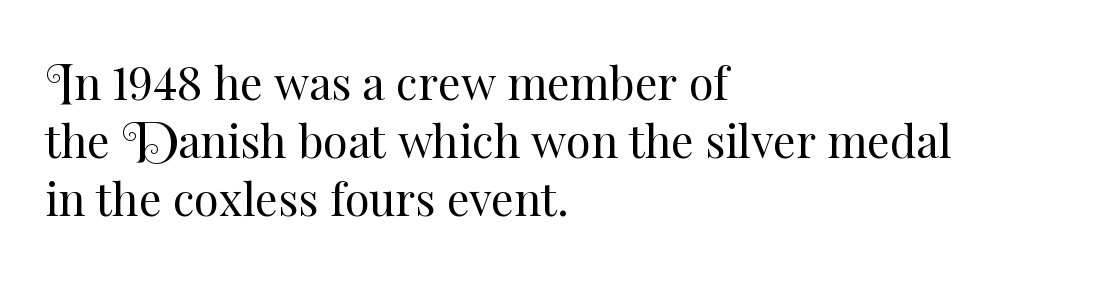
Is the stroke heavy? The answer is a plain regular-or-lighter. This sample has the flowing, uneven cadence of proportional lettering. No extra tracking has been applied to these lines. The space between consecutive lines is moderate.
